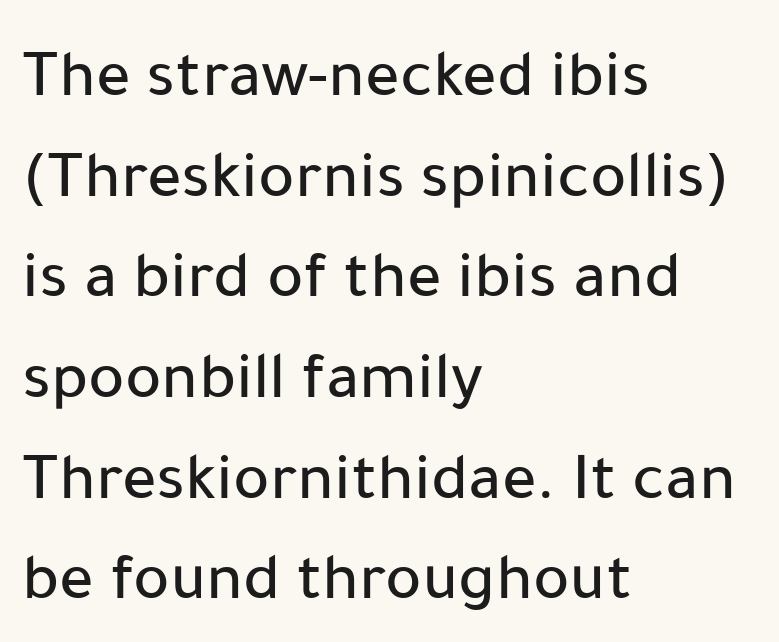
Q: Is the text italic (slanted)? A: No, it is upright.
Q: Is the typeface a serif or a sans-serif typeface? A: Sans-serif.
Q: Is the text underlined? A: No.
Q: How is the paragraph aligned? A: Left-aligned.
Q: Is the spacing between letters normal or unusually wide? A: Normal.
Q: Is the spacing between lines tight, normal or loose? A: Normal.
Q: Width (condensed, normal, or wide)? A: Normal.
Q: Stroke contrast? A: Low.
Q: x-height? A: Medium.
Q: Monospaced? A: No.
